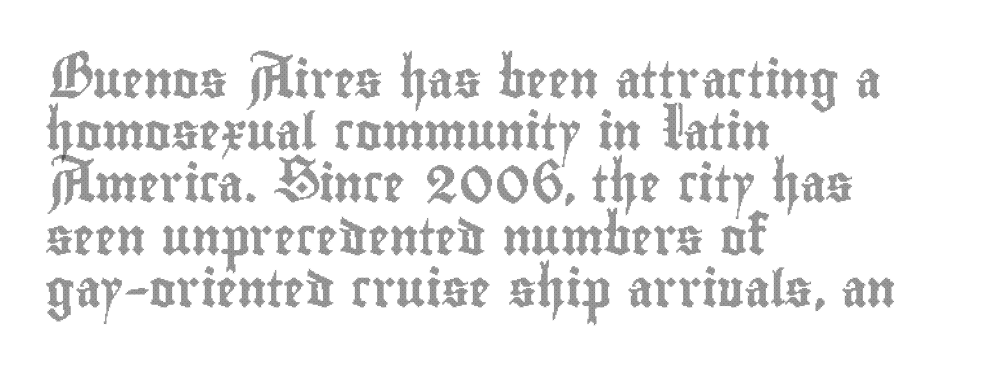
{"italic": "no", "width": "condensed", "x_height": "small", "monospaced": "no", "underline": "no", "align": "left", "line_spacing": "normal", "line_spacing_ratio": 1.45, "letter_spacing": "normal", "letter_spacing_em": 0.0, "glyph_px": 36}
